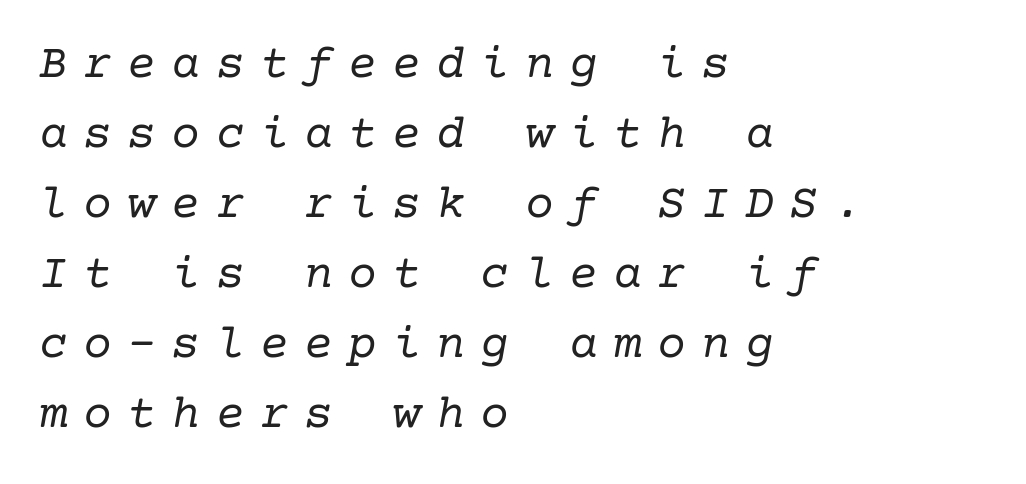
Q: Is the text bold? A: No.
Q: Is the text italic (slanted)? A: Yes, it leans right by about 10 degrees.
Q: Is the typeface a serif or a sans-serif typeface? A: Serif.
Q: Is the text underlined? A: No.
Q: How is the paragraph aligned? A: Left-aligned.
Q: Is the spacing between letters normal or unusually wide? A: Unusually wide.
Q: Is the spacing between lines tight, normal or loose? A: Normal.
Q: Width (condensed, normal, or wide)? A: Normal.
Q: Stroke contrast? A: Low.
Q: x-height? A: Medium.
